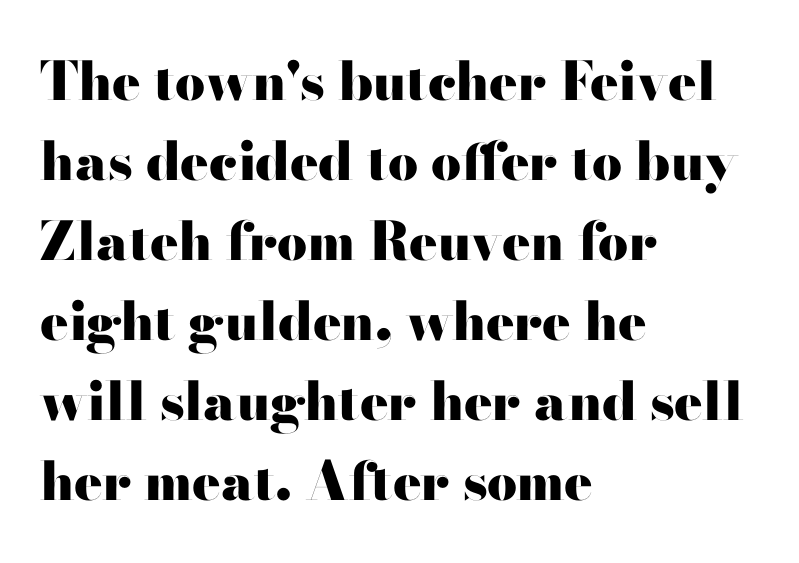
{"serif": "no", "italic": "no", "bold": "yes", "weight": "heavy", "width": "wide", "stroke_contrast": "high", "x_height": "small", "monospaced": "no", "underline": "no", "align": "left", "line_spacing": "normal", "line_spacing_ratio": 1.51, "letter_spacing": "normal", "letter_spacing_em": 0.0, "glyph_px": 53}
